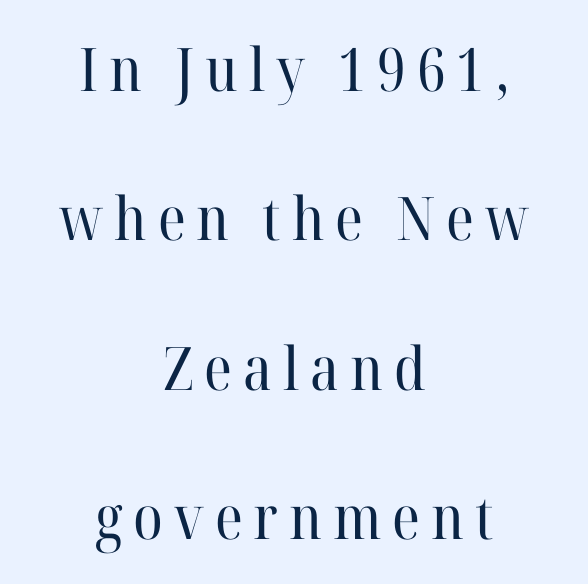
The image shows 60 px regular-weight serif type, upright; set centered, loose line spacing (2.49x), not underlined; high stroke contrast and a medium x-height.
